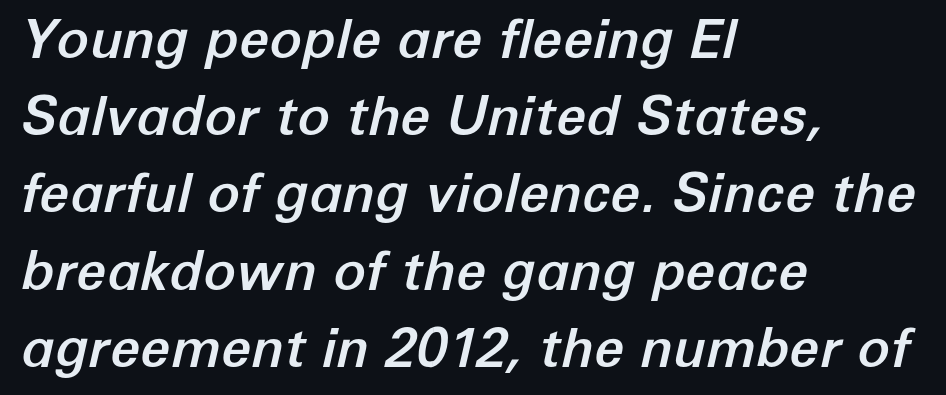
The image shows 54 px text type, italic (leaning right); set left-aligned, normal line spacing (1.43x), normal letter spacing, not underlined; low stroke contrast and a medium x-height.
